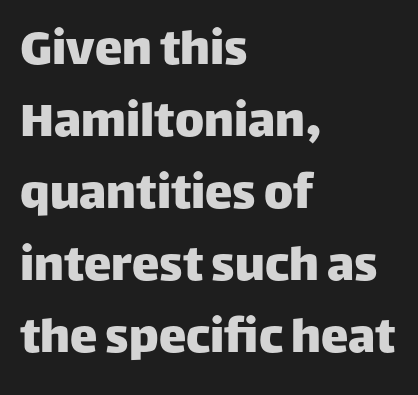
Honestly, the letter spacing is just normal — you wouldn't notice it. Visually the block forms a straight wall on the left and a jagged coastline on the right. These lines were composed using upright roman letters. The letters advance in unequal steps, a hallmark of proportional type. Letterform terminals end flat and unadorned throughout the passage. Notice how descenders clear the ascenders below comfortably — that's standard leading.
